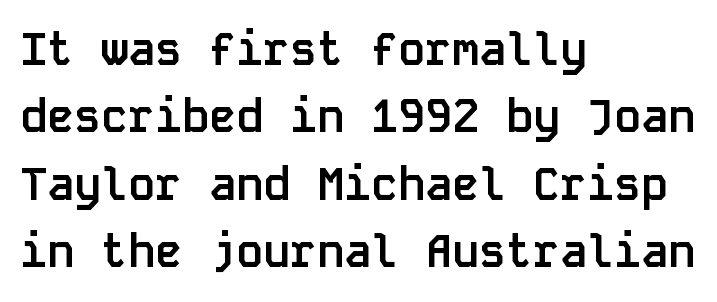
The image shows 45 px semibold sans-serif type, upright, monospaced; set left-aligned, normal line spacing (1.5x), normal letter spacing, not underlined; low stroke contrast and a large x-height.
